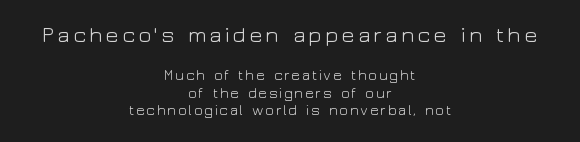
Q: Is the text bold? A: No.
Q: Is the text italic (slanted)? A: No, it is upright.
Q: Is the text underlined? A: No.
Q: How is the paragraph aligned? A: Centered.
Q: Which block of text is set in a larger size, the first (top) or the second (bottom)? A: The first (top) one.
